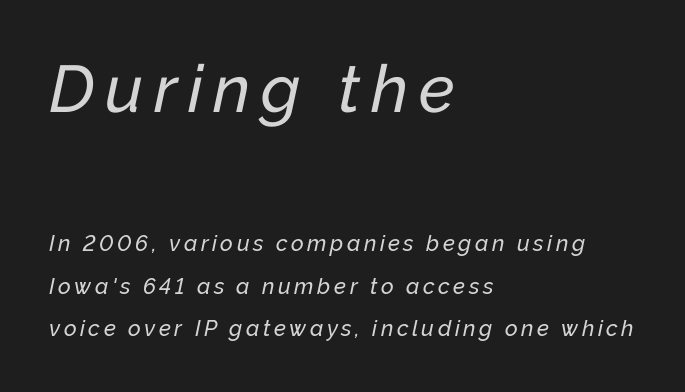
In this sample the first text group is rendered at the bigger scale. Honestly, the rows look like they've been pulled way apart. The rendering applies a slant to the glyphs. The paragraph has a hard left edge and a soft right edge. Each letter keeps its own natural width here, so spacing adapts to shape. Check under the words: just untouched page.
